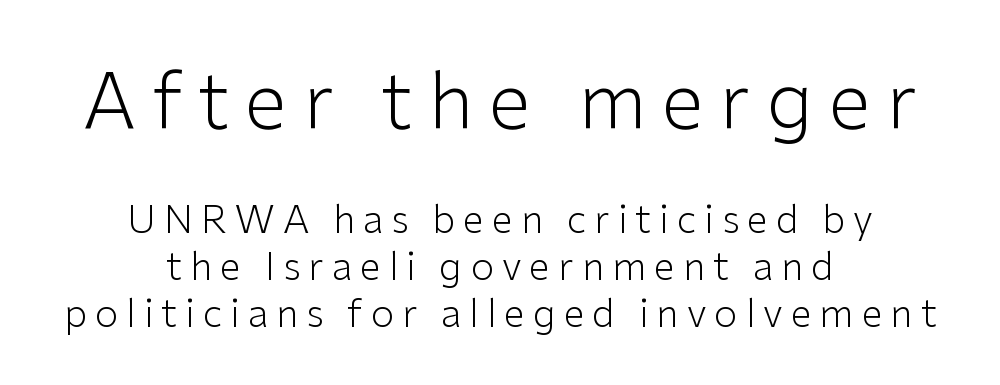
Spacing verdict: proportional, widths tailored to each character. Vertical strokes here are truly vertical. The paragraph shown floats in the horizontal middle. How are the letters spaced? Widely, with obvious added tracking.
